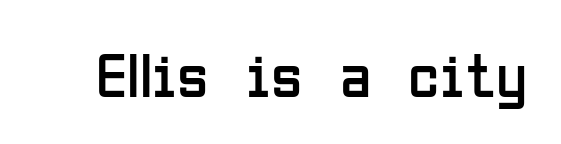
The image shows 64 px regular-weight, condensed sans-serif type, upright; set normal letter spacing, not underlined; low stroke contrast and a medium x-height.
